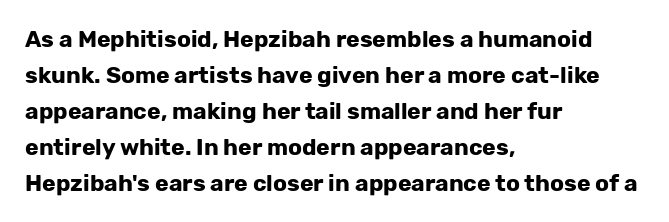
The image shows 23 px bold type, upright; set left-aligned, normal line spacing (1.56x), normal letter spacing, not underlined.
